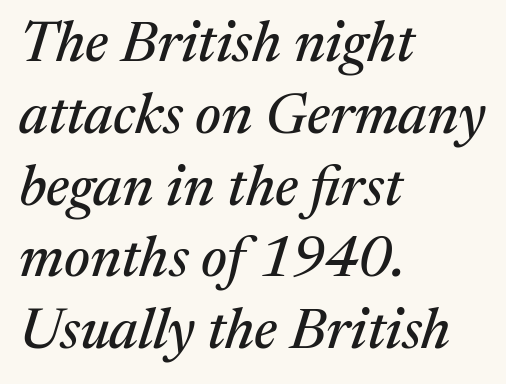
The face used here has a pronounced slope to its letters. Horizontal alignment here is leftward, the default for most running prose. The words here are not underlined. The vertical gap from one line to the next is medium. How are the letters spaced? Ordinarily, with no added tracking. The designer went with a serif here, giving each stem small feet.
